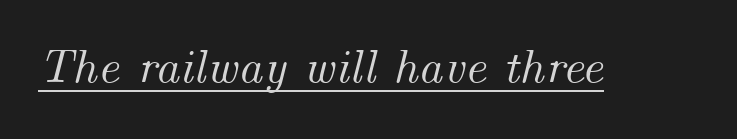
The image shows 48 px text type, italic (leaning right); set normal letter spacing, underlined; medium stroke contrast and a small x-height.
